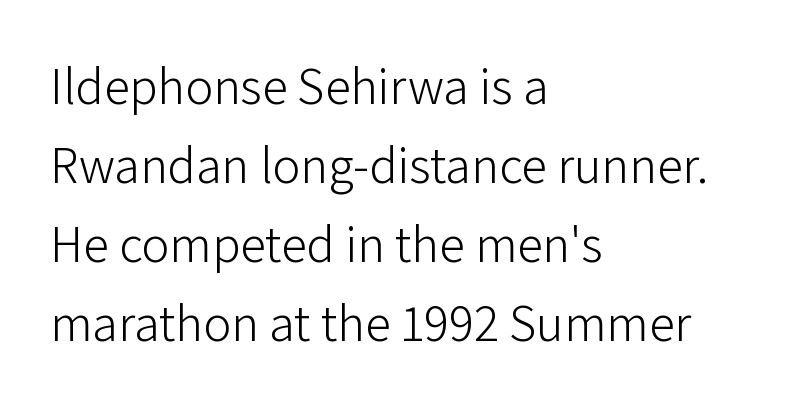
Descender tails drop into unmarked territory. The strokes carry an ordinary text weight at most. The letters advance in unequal steps, a hallmark of proportional type. Leading: standard. The type is set solid horizontally, with unmodified tracking.
